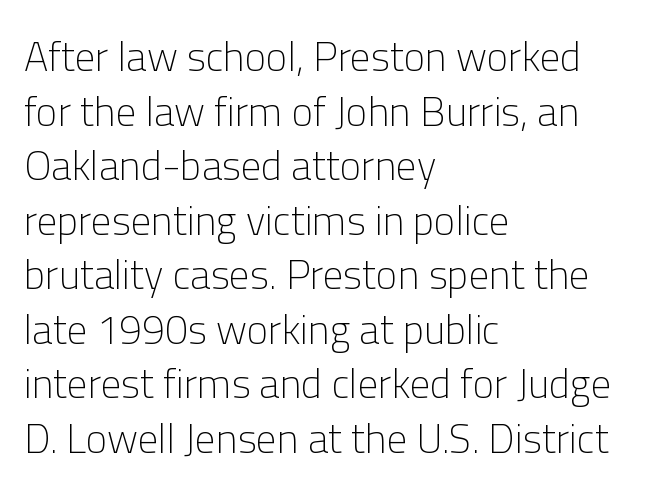
Q: Is the text bold? A: No.
Q: Is the text italic (slanted)? A: No, it is upright.
Q: Is the typeface a serif or a sans-serif typeface? A: Sans-serif.
Q: Is the text underlined? A: No.
Q: How is the paragraph aligned? A: Left-aligned.
Q: Is the spacing between letters normal or unusually wide? A: Normal.
Q: Is the spacing between lines tight, normal or loose? A: Normal.
Q: Width (condensed, normal, or wide)? A: Normal.
Q: Stroke contrast? A: Low.
Q: x-height? A: Medium.
Q: Monospaced? A: No.
